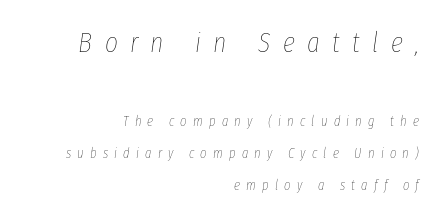
The image shows 28 px thin, condensed type, italic (leaning right); set right-aligned, loose line spacing (2.29x), unusually wide letter spacing (+0.44 em), not underlined; the first (top) block is 2.0x larger; low stroke contrast and a medium x-height.
